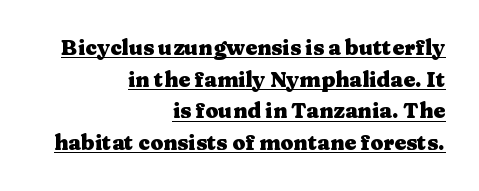
{"italic": "no", "bold": "yes", "underline": "yes", "align": "right", "line_spacing": "normal", "line_spacing_ratio": 1.51, "letter_spacing": "normal", "letter_spacing_em": 0.0, "glyph_px": 21}
